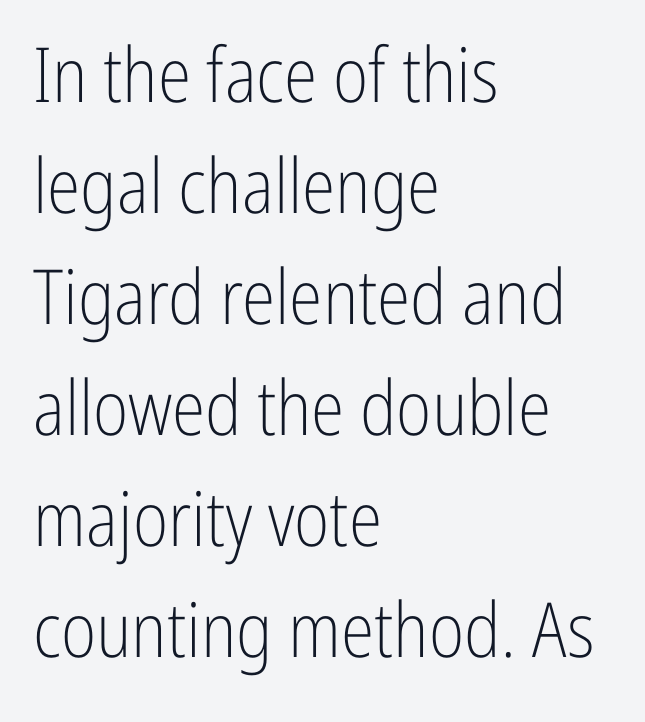
The image shows 76 px light, condensed sans-serif type, upright; set left-aligned, normal line spacing (1.46x), normal letter spacing, not underlined; low stroke contrast and a medium x-height.
